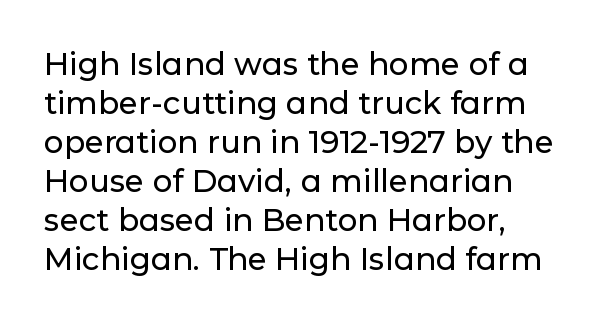
Which margin do the lines hug? The left one — the right edge is uneven. These lines are rendered in a variable-pitch font. Baseline-to-baseline distance is the conventional proportion of letter height. The passage shown is typeset with a sans-serif family. Posture: vertical.
